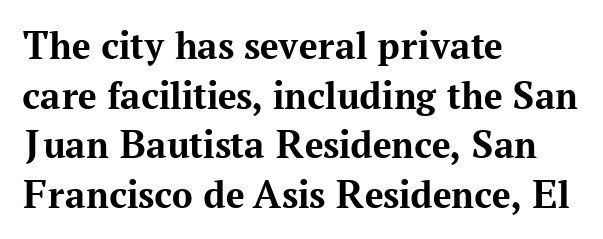
Q: Is the text bold? A: Yes.
Q: Is the text italic (slanted)? A: No, it is upright.
Q: Is the typeface a serif or a sans-serif typeface? A: Serif.
Q: Is the text underlined? A: No.
Q: How is the paragraph aligned? A: Left-aligned.
Q: Is the spacing between letters normal or unusually wide? A: Normal.
Q: Width (condensed, normal, or wide)? A: Normal.
Q: Stroke contrast? A: Medium.
Q: x-height? A: Medium.
Q: Monospaced? A: No.
